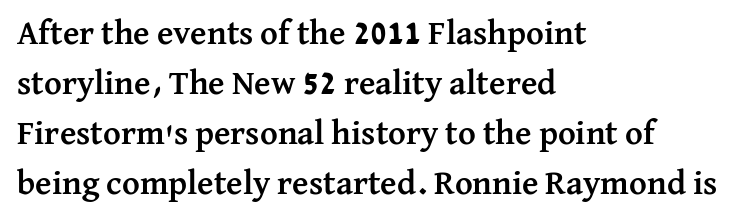
Q: Is the text bold? A: Yes.
Q: Is the text italic (slanted)? A: No, it is upright.
Q: Is the typeface a serif or a sans-serif typeface? A: Serif.
Q: Is the text underlined? A: No.
Q: How is the paragraph aligned? A: Left-aligned.
Q: Is the spacing between letters normal or unusually wide? A: Normal.
Q: Is the spacing between lines tight, normal or loose? A: Normal.
Q: Width (condensed, normal, or wide)? A: Normal.
Q: Stroke contrast? A: Medium.
Q: x-height? A: Medium.
Q: Monospaced? A: No.
